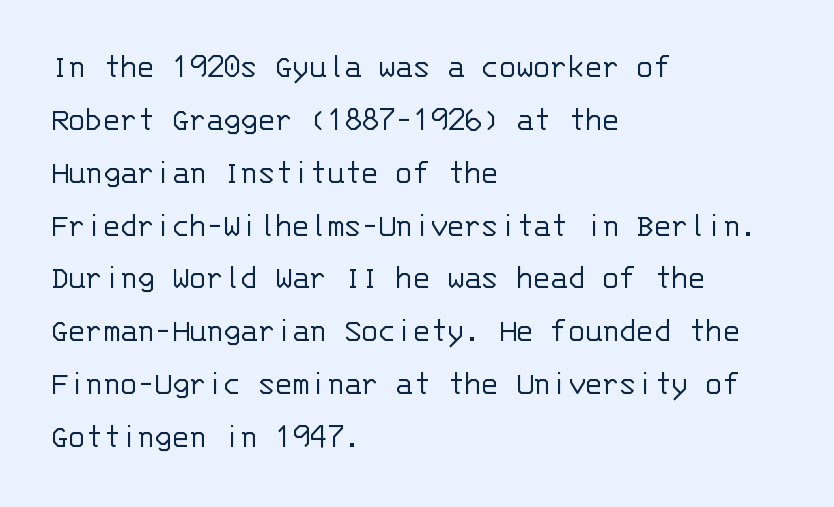
Short and long lines alike share a common starting point at left. Is this a sans? Yes — the strokes have no serifs. Spacing verdict: monospaced, one width for all characters. Every character sits straight up, as roman type does.
